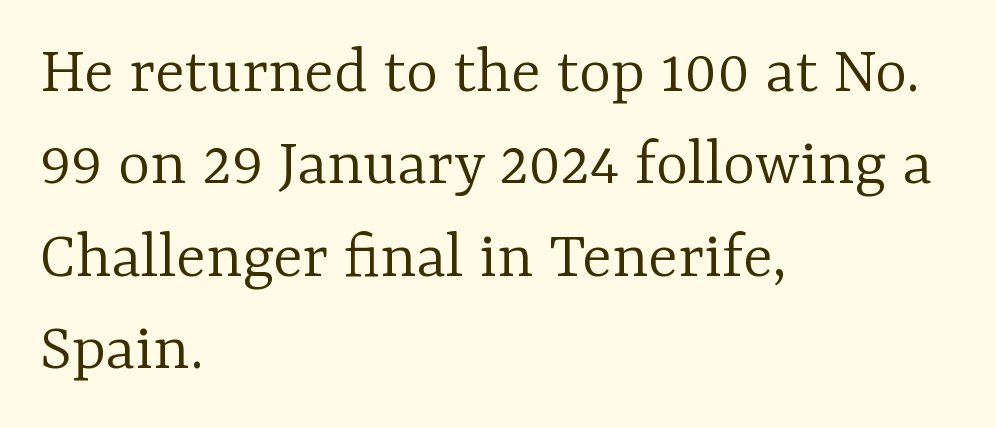
The image shows 69 px light serif type, upright; set left-aligned, normal line spacing (1.34x), normal letter spacing, not underlined; low stroke contrast and a medium x-height.
